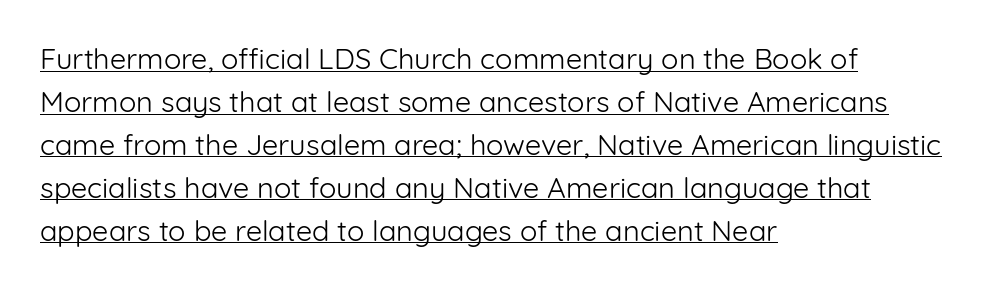
Q: Is the text bold? A: No.
Q: Is the text italic (slanted)? A: No, it is upright.
Q: Is the typeface a serif or a sans-serif typeface? A: Sans-serif.
Q: Is the text underlined? A: Yes.
Q: How is the paragraph aligned? A: Left-aligned.
Q: Is the spacing between letters normal or unusually wide? A: Normal.
Q: Is the spacing between lines tight, normal or loose? A: Normal.
Q: Width (condensed, normal, or wide)? A: Normal.
Q: Stroke contrast? A: Low.
Q: x-height? A: Medium.
Q: Monospaced? A: No.
